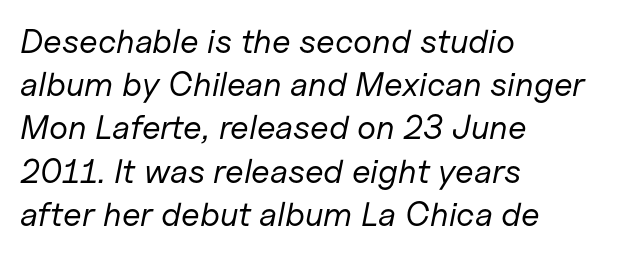
{"italic": "yes", "lean": "right", "slant_degrees": 11, "bold": "no", "weight": "regular", "width": "normal", "stroke_contrast": "low", "x_height": "medium", "monospaced": "no", "underline": "no", "align": "left", "line_spacing": "normal", "line_spacing_ratio": 1.27, "letter_spacing": "normal", "letter_spacing_em": 0.0, "glyph_px": 34}
